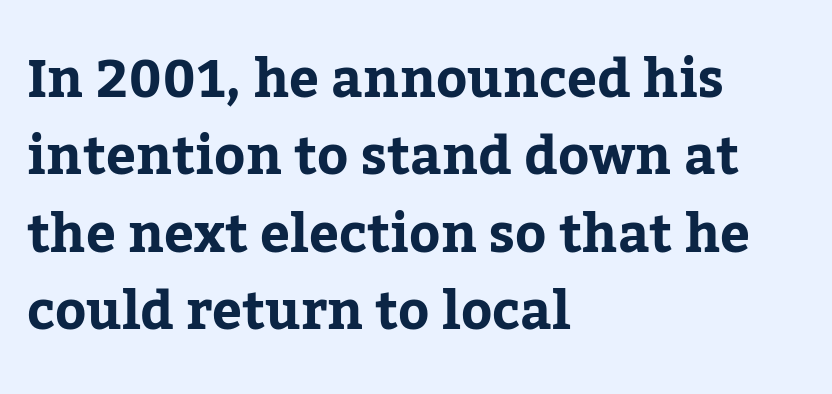
The rag falls on the right side of this text block. The tracking reads as untouched default to a designer's eye. Classification — serif. The glyphs are unaccompanied by any horizontal stroke below them.
